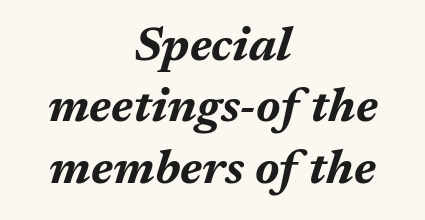
{"italic": "yes", "lean": "right", "slant_degrees": 17, "bold": "yes", "weight": "bold", "width": "normal", "stroke_contrast": "medium", "x_height": "medium", "monospaced": "no", "underline": "no", "align": "center", "line_spacing": "normal", "line_spacing_ratio": 1.28, "letter_spacing": "normal", "letter_spacing_em": 0.0, "glyph_px": 48}
